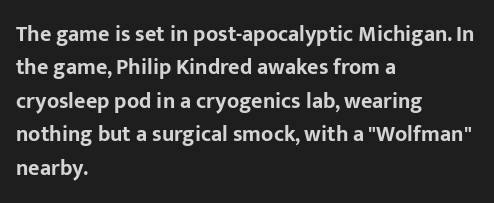
The strip under each line holds only bare page. Between one letter and the next there's only the usual sliver of space. Is there any slant? The stems are plumb. Plenty of ink on the page — the face is bold. Leading matches the norm, producing a regular column.
